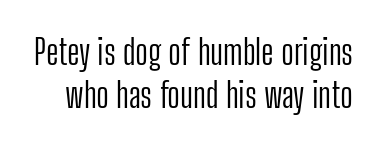
The image shows 35 px light, condensed sans-serif type, upright; set line spacing 1.22x, normal letter spacing, not underlined; low stroke contrast and a medium x-height.
